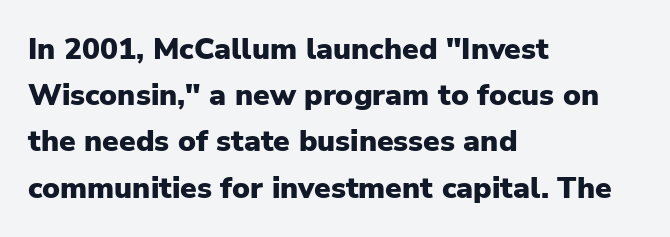
{"serif": "no", "italic": "no", "bold": "yes", "weight": "heavy", "width": "normal", "stroke_contrast": "low", "x_height": "medium", "monospaced": "no", "underline": "no", "align": "left", "line_spacing": "normal", "line_spacing_ratio": 1.54, "letter_spacing": "normal", "letter_spacing_em": 0.0, "glyph_px": 30}
